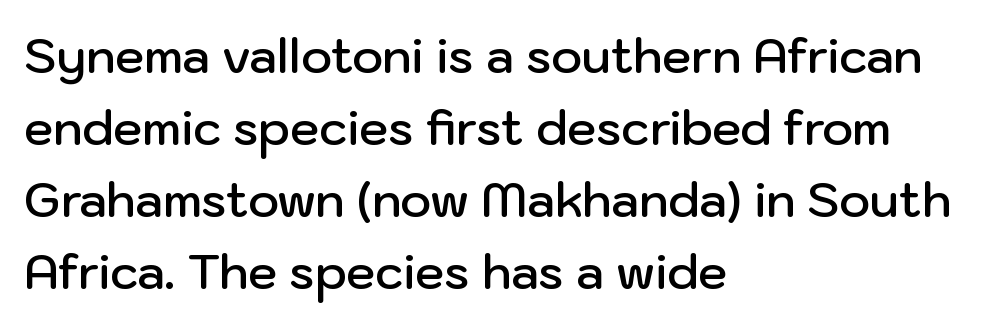
Character widths vary here, with narrow letters taking less room than wide ones. This is sans-serif lettering, the kind often seen on screens and signage. Descender tails drop into unmarked territory. The passage shown stacks its lines at a standard gap.
